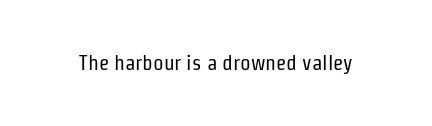
The passage shown is not underscored anywhere. The font's upright variant was chosen for this text. Stems here are at most as thick as an everyday book face. Observe the ordinary spacing: letters are neighbours, not strangers.
